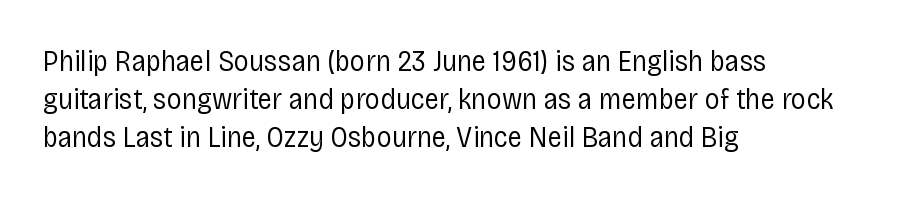
Q: Is the text bold? A: No.
Q: Is the text italic (slanted)? A: No, it is upright.
Q: Is the typeface a serif or a sans-serif typeface? A: Sans-serif.
Q: Is the text underlined? A: No.
Q: How is the paragraph aligned? A: Left-aligned.
Q: Is the spacing between letters normal or unusually wide? A: Normal.
Q: Is the spacing between lines tight, normal or loose? A: Normal.
Q: Width (condensed, normal, or wide)? A: Condensed.
Q: Stroke contrast? A: Low.
Q: x-height? A: Large.
Q: Monospaced? A: No.
